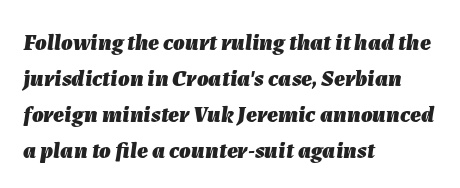
The image shows 23 px bold type, italic (leaning right); set left-aligned, normal line spacing (1.56x), normal letter spacing, not underlined.
